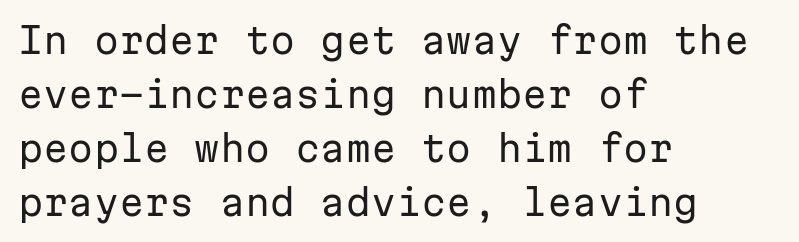
The image shows 36 px regular-weight sans-serif type, upright, monospaced; set left-aligned, normal line spacing (1.5x), normal letter spacing, not underlined; low stroke contrast and a medium x-height.
